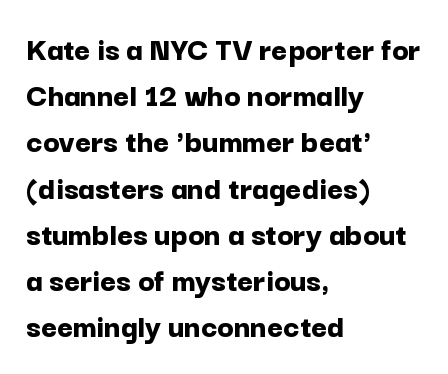
Q: Is the text bold? A: Yes.
Q: Is the text italic (slanted)? A: No, it is upright.
Q: Is the typeface a serif or a sans-serif typeface? A: Sans-serif.
Q: Is the text underlined? A: No.
Q: How is the paragraph aligned? A: Left-aligned.
Q: Is the spacing between letters normal or unusually wide? A: Normal.
Q: Is the spacing between lines tight, normal or loose? A: Normal.
Q: Width (condensed, normal, or wide)? A: Normal.
Q: Stroke contrast? A: Low.
Q: x-height? A: Medium.
Q: Monospaced? A: No.
